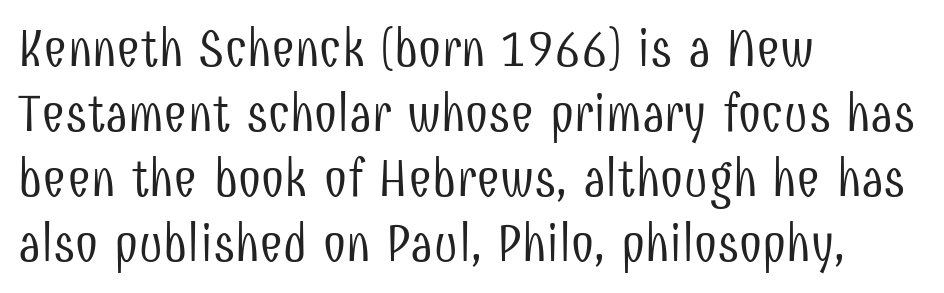
The image shows 52 px light, condensed sans-serif type, upright; set left-aligned, normal line spacing (1.25x), normal letter spacing, not underlined; low stroke contrast and a medium x-height.
